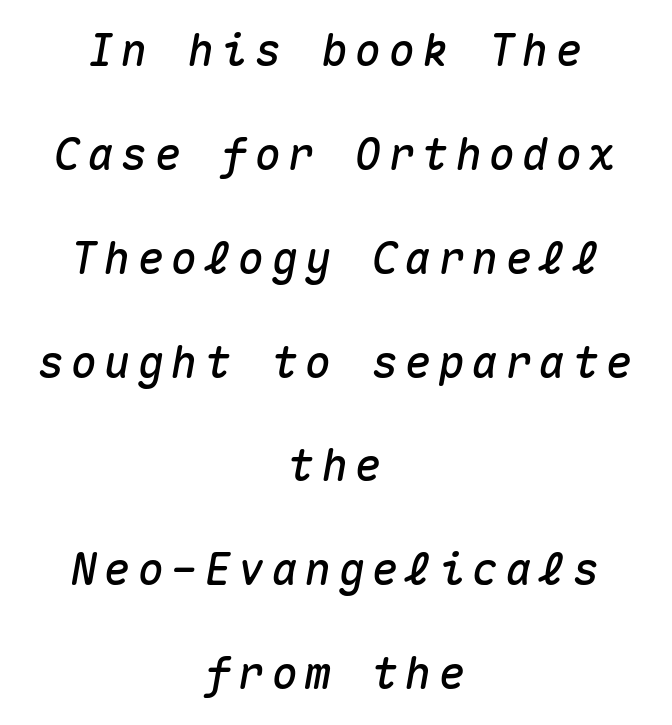
Q: Is the text italic (slanted)? A: Yes, it leans right by about 10 degrees.
Q: Is the text underlined? A: No.
Q: How is the paragraph aligned? A: Centered.
Q: Is the spacing between lines tight, normal or loose? A: Loose.
Q: Width (condensed, normal, or wide)? A: Normal.
Q: Stroke contrast? A: Medium.
Q: x-height? A: Medium.
Q: Monospaced? A: Yes.
